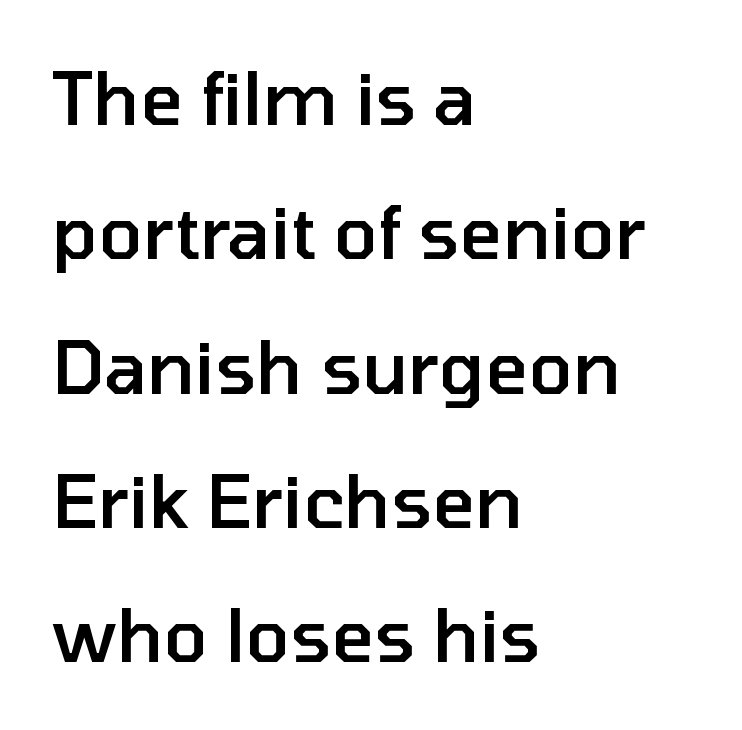
The image shows 73 px semibold sans-serif type, upright; set left-aligned, line spacing 1.84x, normal letter spacing, not underlined; low stroke contrast and a medium x-height.
